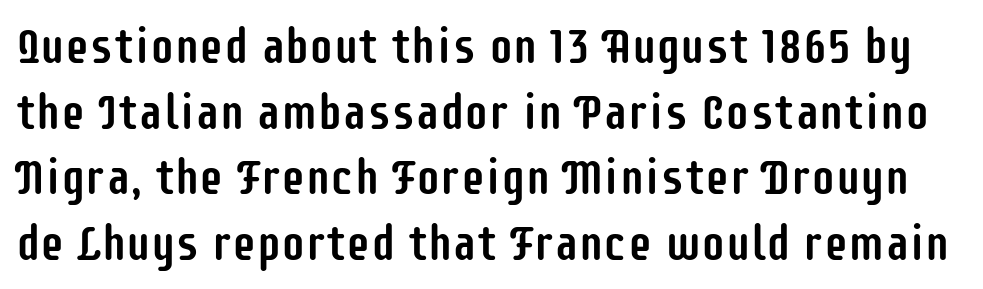
Q: Is the text italic (slanted)? A: No, it is upright.
Q: Is the typeface a serif or a sans-serif typeface? A: Sans-serif.
Q: Is the text underlined? A: No.
Q: Is the spacing between letters normal or unusually wide? A: Normal.
Q: Is the spacing between lines tight, normal or loose? A: Normal.
Q: Width (condensed, normal, or wide)? A: Condensed.
Q: Stroke contrast? A: Low.
Q: x-height? A: Large.
Q: Monospaced? A: No.
